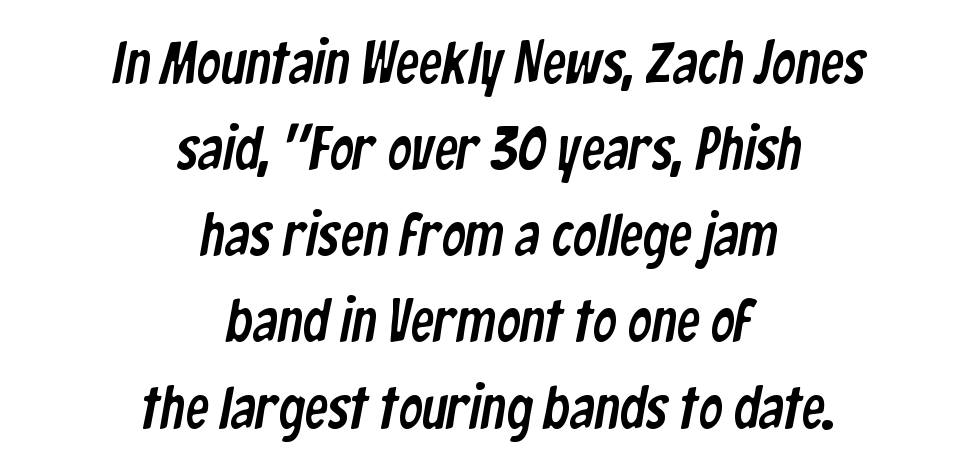
The image shows 59 px condensed sans-serif type; set centered, normal line spacing (1.46x), normal letter spacing, not underlined; low stroke contrast and a medium x-height.
